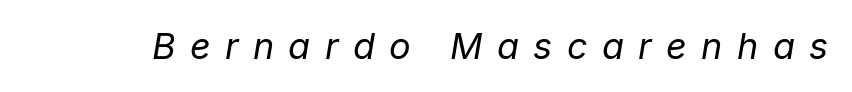
Q: Is the text bold? A: No.
Q: Is the text italic (slanted)? A: Yes, it leans right by about 9 degrees.
Q: Is the text underlined? A: No.
Q: Is the spacing between letters normal or unusually wide? A: Unusually wide.
Q: Width (condensed, normal, or wide)? A: Normal.
Q: Stroke contrast? A: Low.
Q: x-height? A: Medium.
Q: Monospaced? A: No.
